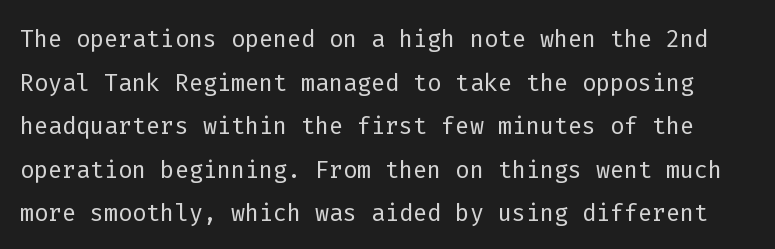
The space directly below the letters is spotless. You can tell from the bare stems that sans-serif type was used. Is there much room between lines? A standard amount, neither cramped nor airy. Is the stroke heavy? The answer is a plain regular-or-lighter.
